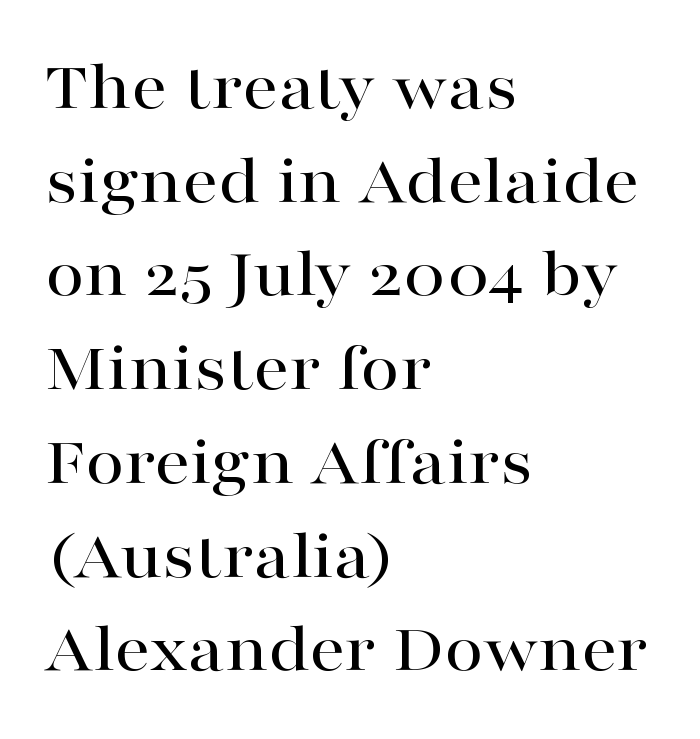
{"serif": "yes", "italic": "no", "width": "wide", "stroke_contrast": "high", "x_height": "medium", "monospaced": "no", "underline": "no", "align": "left", "line_spacing": "normal", "line_spacing_ratio": 1.32, "letter_spacing": "normal", "letter_spacing_em": 0.0, "glyph_px": 71}
